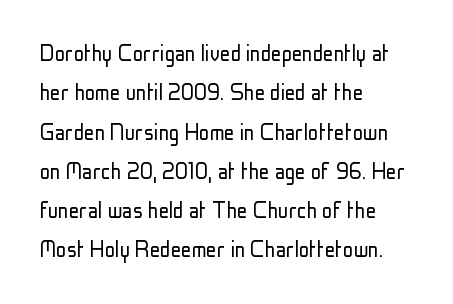
{"italic": "no", "bold": "no", "underline": "no", "align": "left", "line_spacing": "normal", "line_spacing_ratio": 1.51, "letter_spacing": "normal", "letter_spacing_em": 0.0, "glyph_px": 26}
